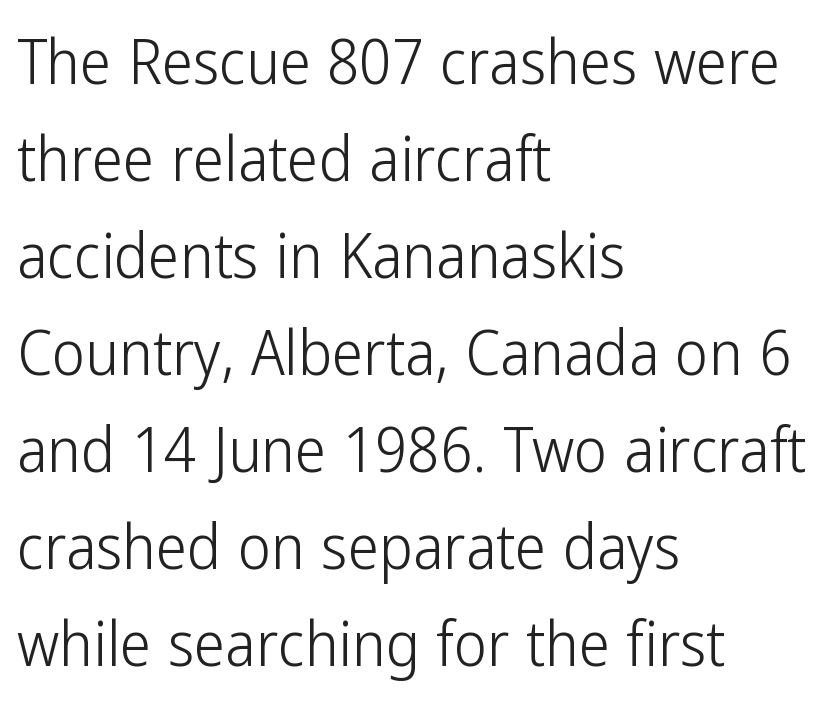
Heft: none added — not bold. Just letters on the line, the space beneath them empty. The face used here is rendered with its standard letterfit. I'd call this a sans setting — the letters go barefoot.
